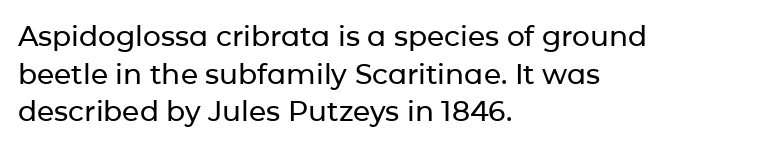
{"serif": "no", "italic": "no", "width": "normal", "stroke_contrast": "low", "x_height": "medium", "monospaced": "no", "underline": "no", "align": "left", "line_spacing": "normal", "line_spacing_ratio": 1.34, "letter_spacing": "normal", "letter_spacing_em": 0.0, "glyph_px": 28}
